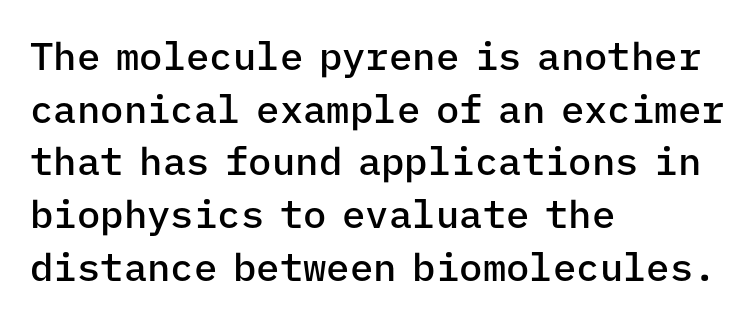
The image shows 39 px semibold sans-serif type, upright, monospaced; set left-aligned, normal line spacing (1.35x), normal letter spacing, not underlined; low stroke contrast and a medium x-height.
